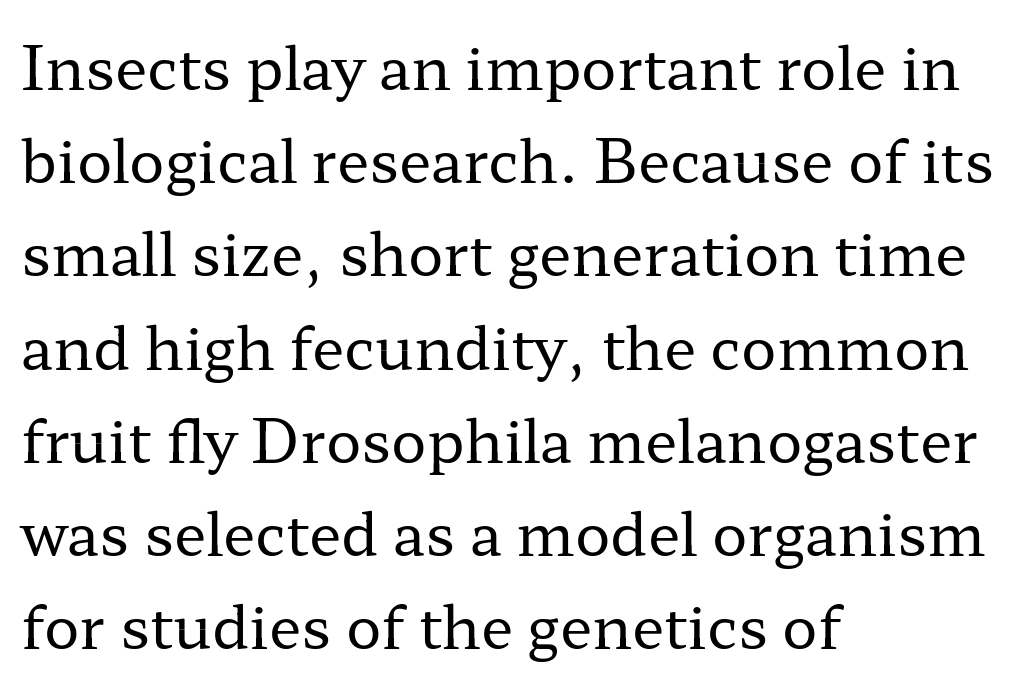
The font's upright variant was chosen for this text. Stems and bowls with no extra thickness — not bold. The passage shown is typeset with a serif family. Notice how descenders clear the ascenders below comfortably — that's standard leading.
